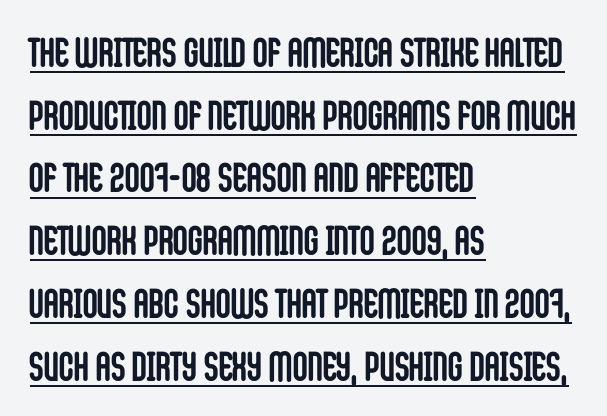
{"serif": "no", "italic": "no", "bold": "yes", "weight": "semibold", "width": "condensed", "stroke_contrast": "low", "x_height": "large", "monospaced": "no", "underline": "yes", "align": "left", "line_spacing": "normal", "line_spacing_ratio": 1.53, "letter_spacing": "normal", "letter_spacing_em": 0.0, "glyph_px": 41}
